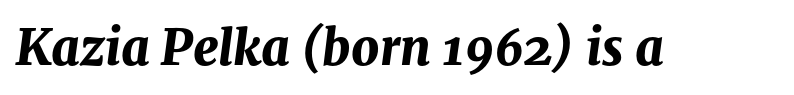
The image shows 49 px bold type, italic (leaning right); set normal letter spacing, not underlined; medium stroke contrast and a medium x-height.
